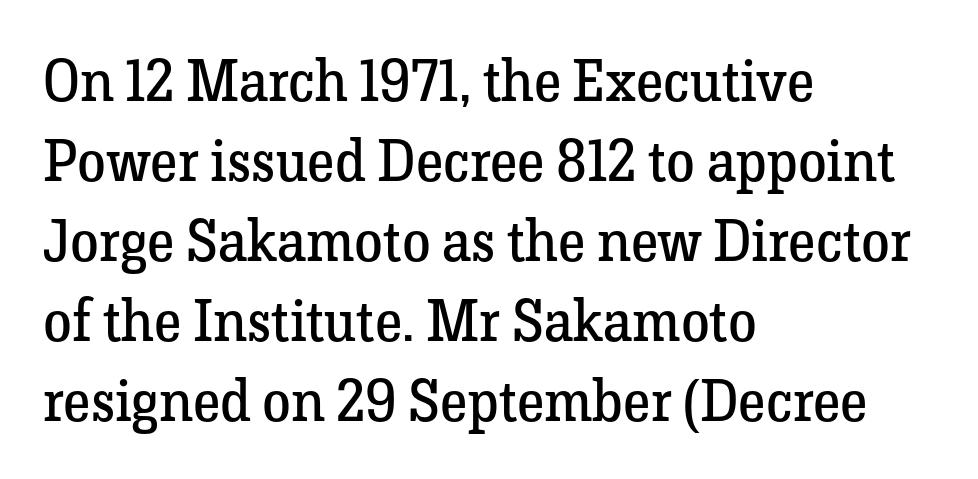
The image shows 58 px regular-weight serif type, upright; set left-aligned, normal line spacing (1.38x), normal letter spacing, not underlined; low stroke contrast and a medium x-height.
